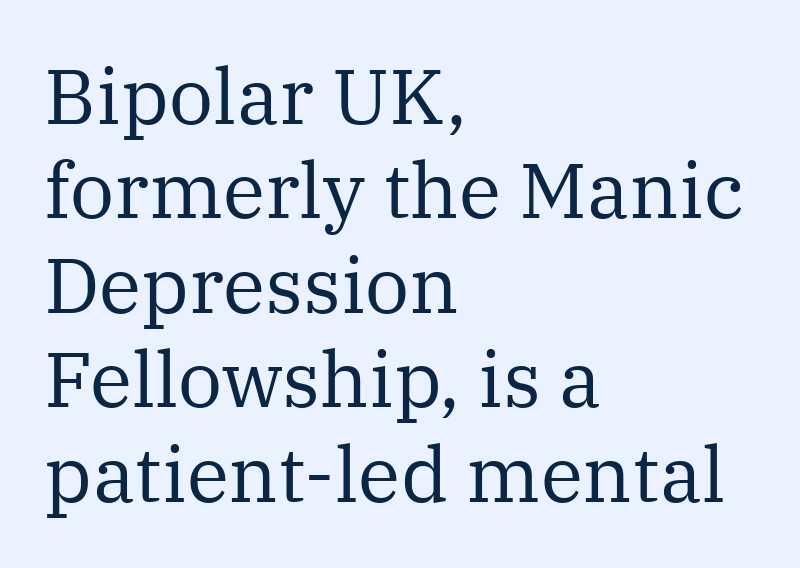
{"serif": "yes", "italic": "no", "bold": "no", "weight": "regular", "width": "normal", "stroke_contrast": "medium", "x_height": "medium", "monospaced": "no", "underline": "no", "align": "left", "line_spacing_ratio": 1.21, "letter_spacing": "normal", "letter_spacing_em": 0.0, "glyph_px": 78}
